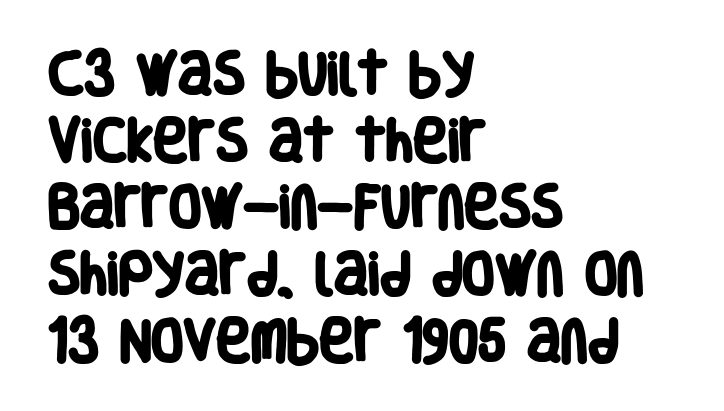
Compared with a centered layout, this one pins lines to the left instead. Nope, no serifs anywhere on these letters. Between one letter and the next there's only the usual sliver of space. On the weight axis this lands at bold, roughly 700.
